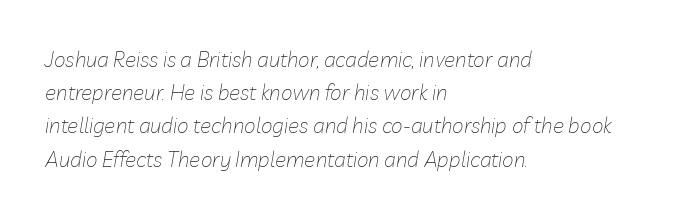
Q: Is the text bold? A: No.
Q: Is the text italic (slanted)? A: Yes, it leans right by about 10 degrees.
Q: Is the text underlined? A: No.
Q: How is the paragraph aligned? A: Left-aligned.
Q: Is the spacing between letters normal or unusually wide? A: Normal.
Q: Is the spacing between lines tight, normal or loose? A: Normal.
